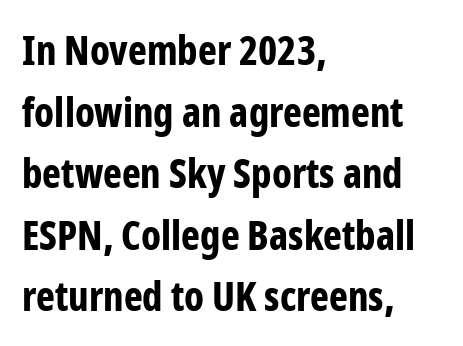
Q: Is the text bold? A: Yes.
Q: Is the text italic (slanted)? A: No, it is upright.
Q: Is the typeface a serif or a sans-serif typeface? A: Sans-serif.
Q: Is the text underlined? A: No.
Q: How is the paragraph aligned? A: Left-aligned.
Q: Is the spacing between letters normal or unusually wide? A: Normal.
Q: Is the spacing between lines tight, normal or loose? A: Normal.
Q: Width (condensed, normal, or wide)? A: Condensed.
Q: Stroke contrast? A: Low.
Q: x-height? A: Medium.
Q: Monospaced? A: No.
